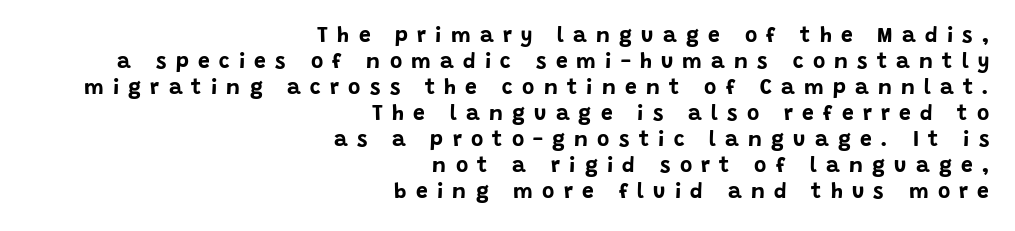
Q: Is the text bold? A: Yes.
Q: Is the text italic (slanted)? A: No, it is upright.
Q: Is the text underlined? A: No.
Q: How is the paragraph aligned? A: Right-aligned.
Q: Is the spacing between letters normal or unusually wide? A: Unusually wide.
